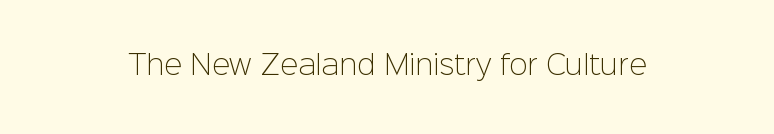
Q: Is the text bold? A: No.
Q: Is the text italic (slanted)? A: No, it is upright.
Q: Is the text underlined? A: No.
Q: Is the spacing between letters normal or unusually wide? A: Normal.
